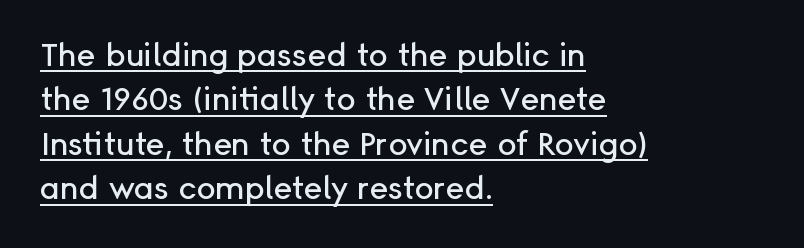
Q: Is the text italic (slanted)? A: No, it is upright.
Q: Is the typeface a serif or a sans-serif typeface? A: Sans-serif.
Q: Is the text underlined? A: Yes.
Q: How is the paragraph aligned? A: Left-aligned.
Q: Is the spacing between letters normal or unusually wide? A: Normal.
Q: Is the spacing between lines tight, normal or loose? A: Normal.
Q: Width (condensed, normal, or wide)? A: Normal.
Q: Stroke contrast? A: Low.
Q: x-height? A: Medium.
Q: Monospaced? A: No.
